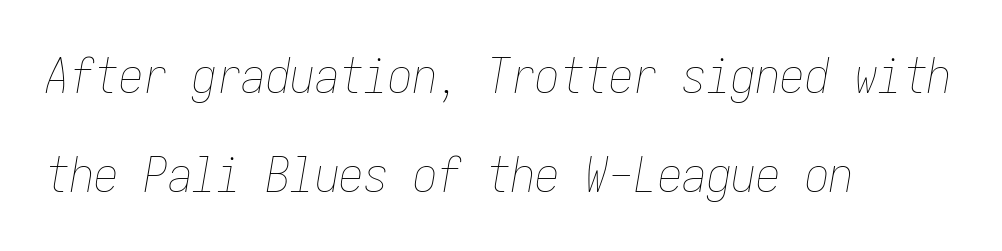
{"italic": "yes", "lean": "right", "slant_degrees": 10, "bold": "no", "weight": "thin", "width": "condensed", "stroke_contrast": "low", "x_height": "medium", "underline": "no", "align": "left", "line_spacing": "loose", "line_spacing_ratio": 2.02, "letter_spacing": "normal", "letter_spacing_em": 0.0, "glyph_px": 49}
